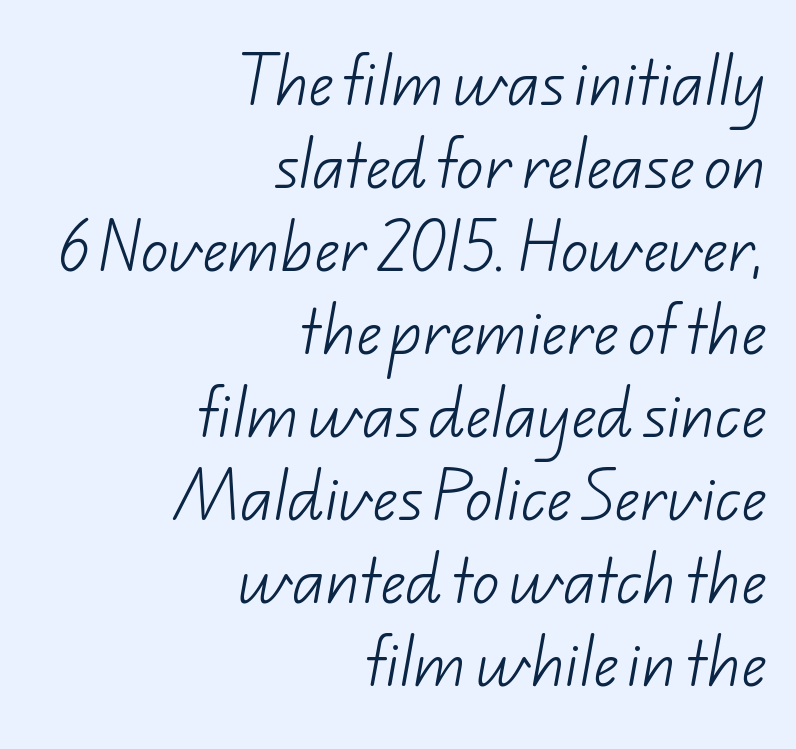
Q: Is the text bold? A: No.
Q: Is the typeface a serif or a sans-serif typeface? A: Sans-serif.
Q: Is the text underlined? A: No.
Q: How is the paragraph aligned? A: Right-aligned.
Q: Is the spacing between letters normal or unusually wide? A: Normal.
Q: Is the spacing between lines tight, normal or loose? A: Normal.
Q: Width (condensed, normal, or wide)? A: Normal.
Q: Stroke contrast? A: Low.
Q: x-height? A: Small.
Q: Monospaced? A: No.
